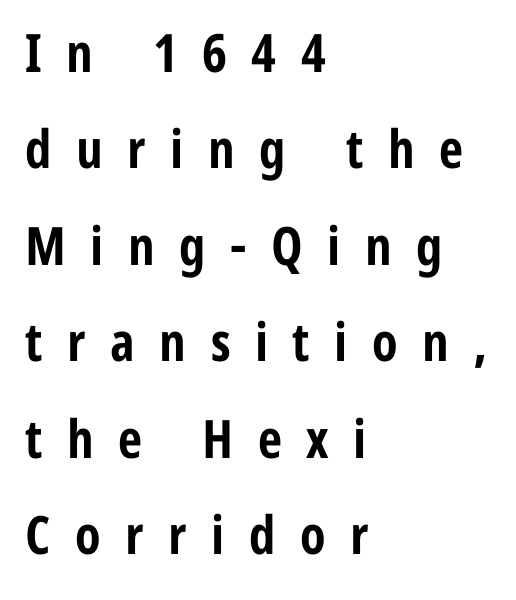
Q: Is the text bold? A: Yes.
Q: Is the text italic (slanted)? A: No, it is upright.
Q: Is the typeface a serif or a sans-serif typeface? A: Sans-serif.
Q: Is the text underlined? A: No.
Q: How is the paragraph aligned? A: Left-aligned.
Q: Is the spacing between letters normal or unusually wide? A: Unusually wide.
Q: Width (condensed, normal, or wide)? A: Condensed.
Q: Stroke contrast? A: Low.
Q: x-height? A: Medium.
Q: Monospaced? A: No.
